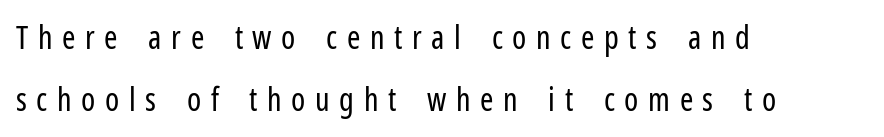
The rendering uses natural spacing where letterforms have individual widths. If you drew a line through each stem, it would be perfectly vertical. Descenders are the only things crossing below the line. Stroke terminals: plain, sans-serif. The gaps between neighbouring characters are conspicuously large.
